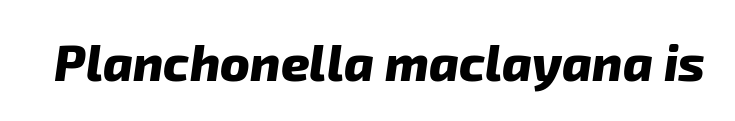
{"serif": "no", "bold": "yes", "weight": "heavy", "width": "normal", "stroke_contrast": "low", "x_height": "medium", "monospaced": "no", "underline": "no", "letter_spacing": "normal", "letter_spacing_em": 0.0, "glyph_px": 50}
